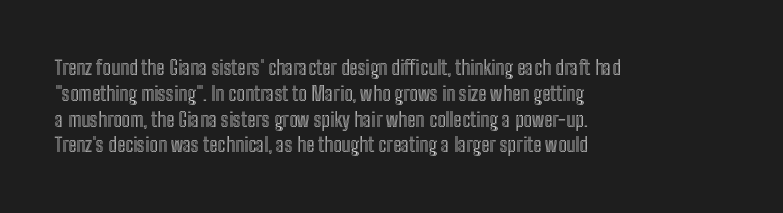
{"italic": "no", "underline": "no", "align": "left", "line_spacing": "normal", "line_spacing_ratio": 1.29, "letter_spacing": "normal", "letter_spacing_em": 0.0, "glyph_px": 20}
